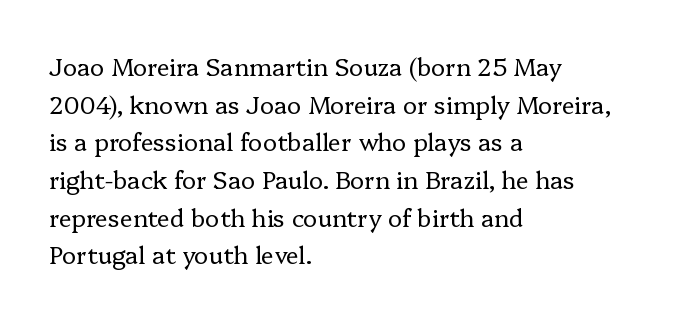
Q: Is the text bold? A: No.
Q: Is the text italic (slanted)? A: No, it is upright.
Q: Is the text underlined? A: No.
Q: How is the paragraph aligned? A: Left-aligned.
Q: Is the spacing between letters normal or unusually wide? A: Normal.
Q: Is the spacing between lines tight, normal or loose? A: Normal.
